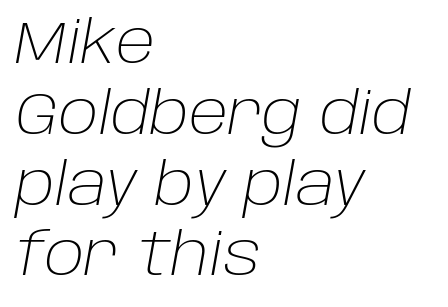
Q: Is the text bold? A: No.
Q: Is the text italic (slanted)? A: Yes, it leans right by about 10 degrees.
Q: Is the text underlined? A: No.
Q: How is the paragraph aligned? A: Left-aligned.
Q: Is the spacing between letters normal or unusually wide? A: Normal.
Q: Width (condensed, normal, or wide)? A: Normal.
Q: Stroke contrast? A: Low.
Q: x-height? A: Large.
Q: Monospaced? A: No.
